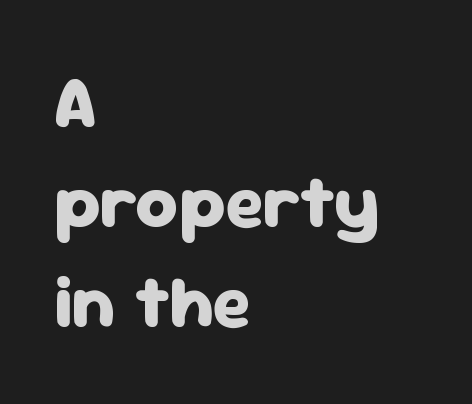
Q: Is the text bold? A: Yes.
Q: Is the text italic (slanted)? A: No, it is upright.
Q: Is the typeface a serif or a sans-serif typeface? A: Sans-serif.
Q: Is the text underlined? A: No.
Q: How is the paragraph aligned? A: Left-aligned.
Q: Is the spacing between letters normal or unusually wide? A: Normal.
Q: Is the spacing between lines tight, normal or loose? A: Normal.
Q: Width (condensed, normal, or wide)? A: Normal.
Q: Stroke contrast? A: Low.
Q: x-height? A: Medium.
Q: Monospaced? A: No.
